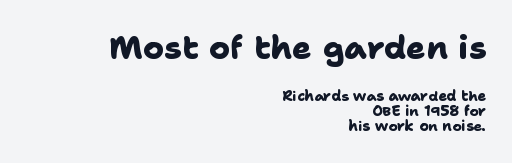
{"serif": "no", "bold": "yes", "weight": "heavy", "width": "normal", "stroke_contrast": "low", "x_height": "medium", "monospaced": "no", "underline": "no", "align": "right", "line_spacing": "tight", "line_spacing_ratio": 1.08, "letter_spacing": "normal", "letter_spacing_em": 0.0, "larger_block": "first", "size_ratio": 2.29, "glyph_px": 32}
